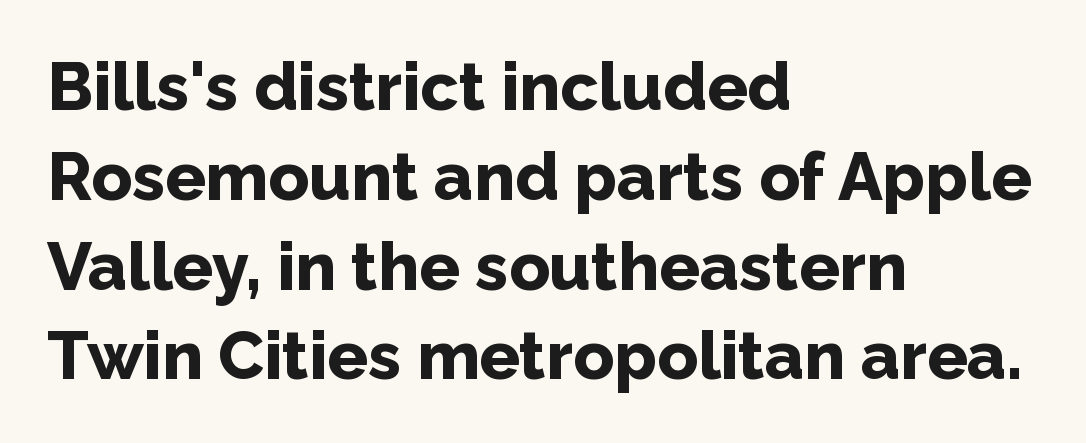
The image shows 67 px bold sans-serif type, upright; set left-aligned, normal line spacing (1.34x), normal letter spacing, not underlined; low stroke contrast and a medium x-height.
